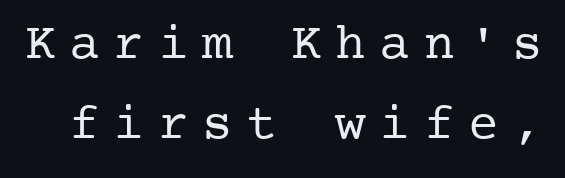
{"serif": "yes", "italic": "no", "bold": "no", "weight": "regular", "width": "normal", "stroke_contrast": "low", "x_height": "medium", "underline": "no", "line_spacing": "normal", "line_spacing_ratio": 1.57, "letter_spacing": "wide", "letter_spacing_em": 0.27, "glyph_px": 51}
